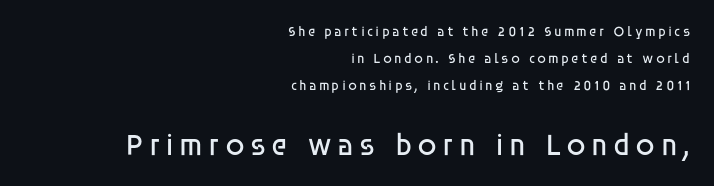
Q: Is the text bold? A: No.
Q: Is the text italic (slanted)? A: No, it is upright.
Q: Is the typeface a serif or a sans-serif typeface? A: Sans-serif.
Q: Is the text underlined? A: No.
Q: How is the paragraph aligned? A: Right-aligned.
Q: Is the spacing between lines tight, normal or loose? A: Loose.
Q: Which block of text is set in a larger size, the first (top) or the second (bottom)? A: The second (bottom) one.
Q: Width (condensed, normal, or wide)? A: Normal.
Q: Stroke contrast? A: Low.
Q: x-height? A: Large.
Q: Monospaced? A: No.
